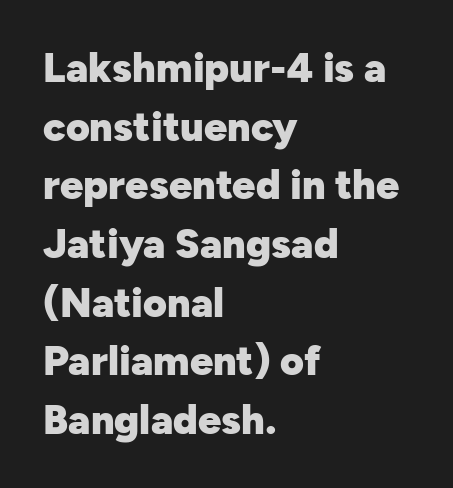
Q: Is the text bold? A: Yes.
Q: Is the text italic (slanted)? A: No, it is upright.
Q: Is the typeface a serif or a sans-serif typeface? A: Sans-serif.
Q: Is the text underlined? A: No.
Q: How is the paragraph aligned? A: Left-aligned.
Q: Is the spacing between letters normal or unusually wide? A: Normal.
Q: Is the spacing between lines tight, normal or loose? A: Normal.
Q: Width (condensed, normal, or wide)? A: Normal.
Q: Stroke contrast? A: Low.
Q: x-height? A: Medium.
Q: Monospaced? A: No.
